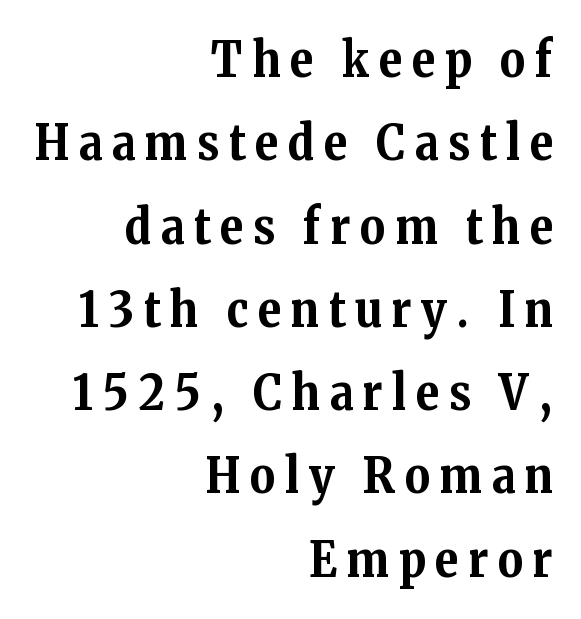
{"serif": "yes", "italic": "no", "bold": "yes", "weight": "bold", "width": "normal", "stroke_contrast": "medium", "x_height": "medium", "monospaced": "no", "underline": "no", "align": "right", "line_spacing": "normal", "line_spacing_ratio": 1.7, "letter_spacing": "wide", "letter_spacing_em": 0.2, "glyph_px": 49}
